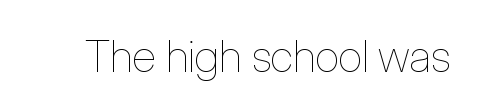
{"italic": "no", "bold": "no", "weight": "thin", "width": "condensed", "stroke_contrast": "low", "x_height": "medium", "monospaced": "no", "underline": "no", "letter_spacing": "normal", "letter_spacing_em": 0.0, "glyph_px": 44}
